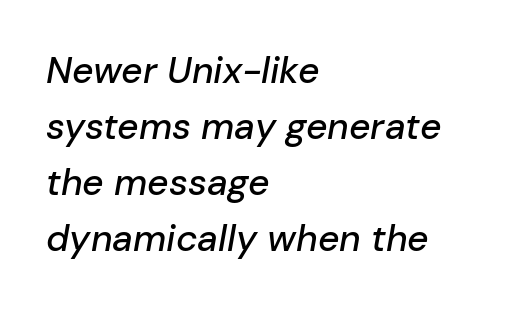
Each line starts at the same left margin while the right side varies. Clear beneath every line of the passage. Interline gaps are of average width in this sample. These lines were composed using italics. Note the varied advance widths — an 'i' is clearly narrower than an 'm'.
